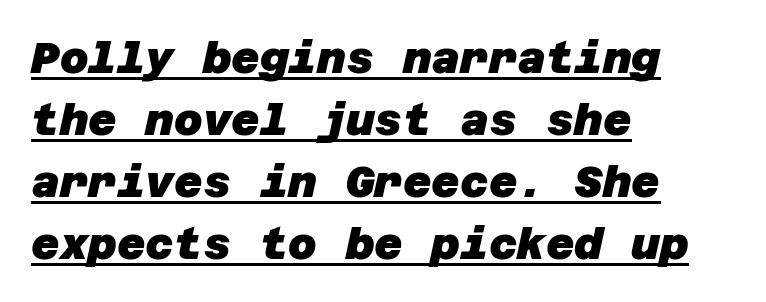
The image shows 44 px heavy sans-serif type; set left-aligned, normal line spacing (1.41x), normal letter spacing, underlined; low stroke contrast and a large x-height.
